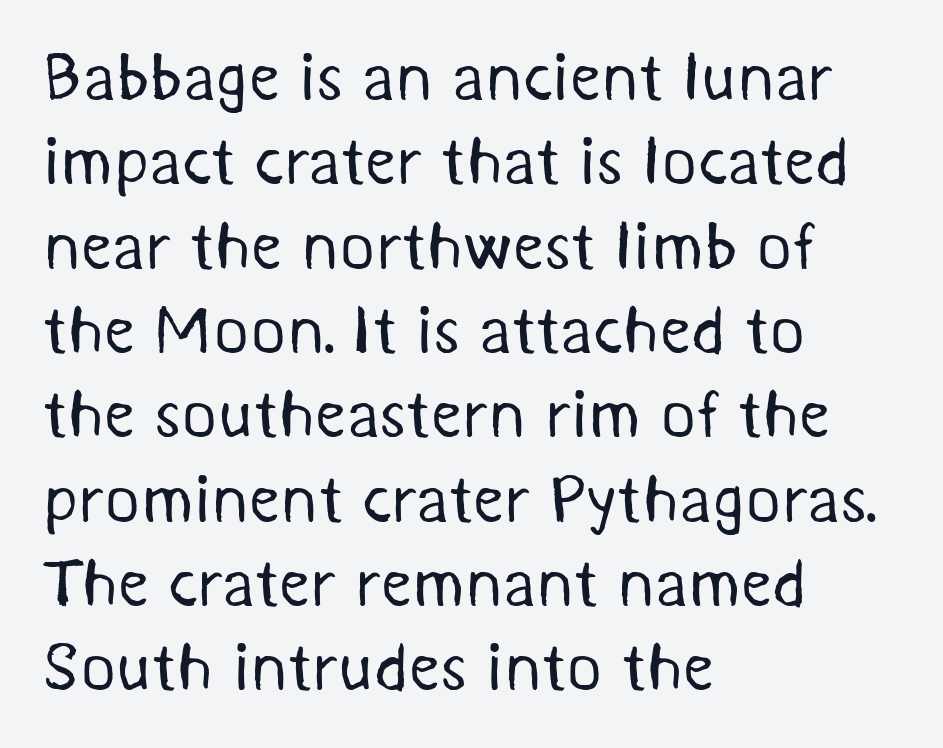
Q: Is the text bold? A: No.
Q: Is the typeface a serif or a sans-serif typeface? A: Sans-serif.
Q: Is the text underlined? A: No.
Q: How is the paragraph aligned? A: Left-aligned.
Q: Is the spacing between letters normal or unusually wide? A: Normal.
Q: Width (condensed, normal, or wide)? A: Normal.
Q: Stroke contrast? A: Medium.
Q: x-height? A: Medium.
Q: Monospaced? A: No.
